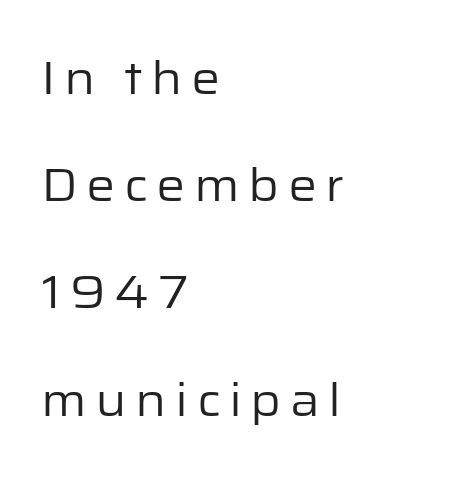
The image shows 46 px regular-weight sans-serif type, upright; set left-aligned, loose line spacing (2.33x), not underlined; low stroke contrast and a medium x-height.
